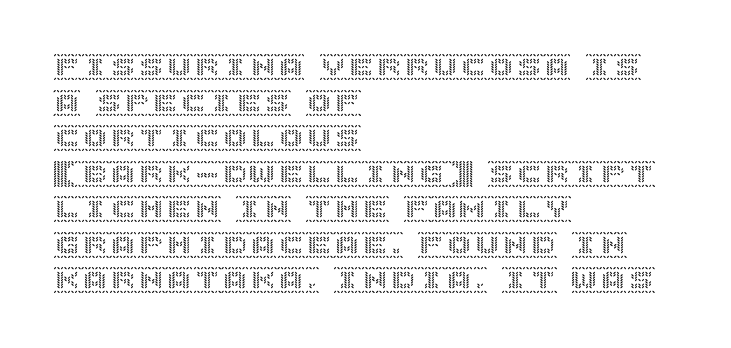
The image shows 28 px text type, upright; set left-aligned, normal line spacing (1.27x), normal letter spacing, not underlined; a large x-height.
